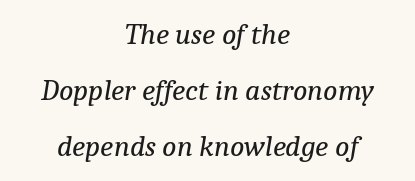
Old-style or modern, the face here clearly has serifs. Is this a heavy cut? Hardly; it is regular or lighter. Any mark beneath the type? The region is blank. Slant detected: the letters are inclined.
